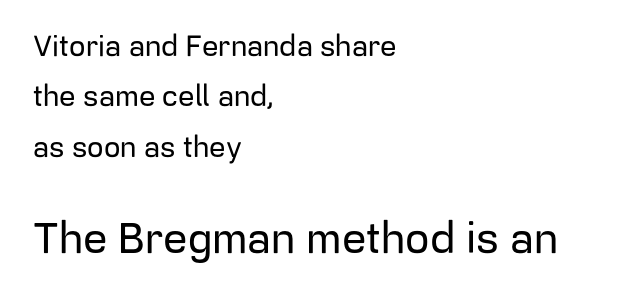
{"serif": "no", "italic": "no", "width": "normal", "stroke_contrast": "low", "x_height": "medium", "monospaced": "no", "underline": "no", "align": "left", "line_spacing_ratio": 1.74, "letter_spacing": "normal", "letter_spacing_em": 0.0, "larger_block": "second", "size_ratio": 1.48, "glyph_px": 43}
